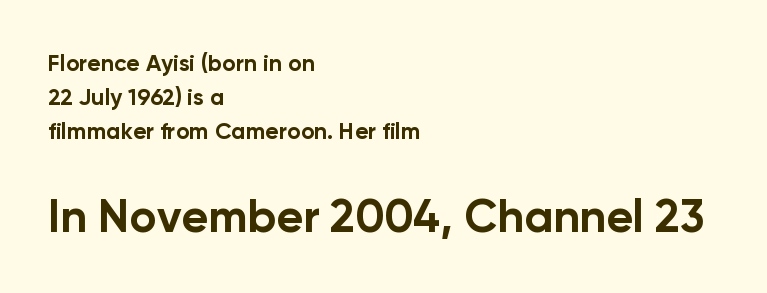
Q: Is the text bold? A: Yes.
Q: Is the text italic (slanted)? A: No, it is upright.
Q: Is the typeface a serif or a sans-serif typeface? A: Sans-serif.
Q: Is the text underlined? A: No.
Q: How is the paragraph aligned? A: Left-aligned.
Q: Is the spacing between letters normal or unusually wide? A: Normal.
Q: Is the spacing between lines tight, normal or loose? A: Normal.
Q: Which block of text is set in a larger size, the first (top) or the second (bottom)? A: The second (bottom) one.
Q: Width (condensed, normal, or wide)? A: Normal.
Q: Stroke contrast? A: Low.
Q: x-height? A: Medium.
Q: Monospaced? A: No.
